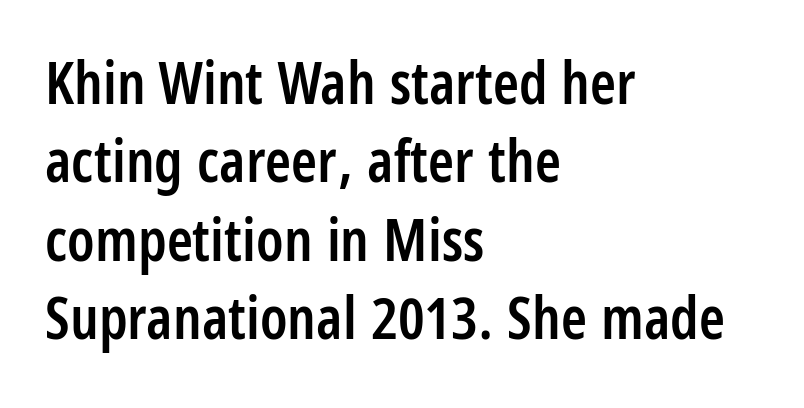
Think of a printed novel: that variable character pitch is what you see here. It's the straight-up-and-down kind of type. The characters display no serif detailing; their extremities are plain. Students, observe: this is what conventionally led text looks like. The ragged edge is on the right, which tells us the setting is flush left. Has an underline been added? It has not.
